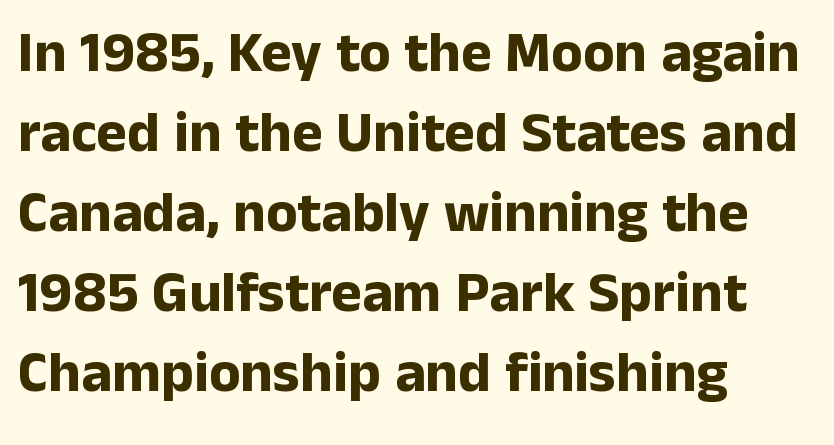
The image shows 58 px bold sans-serif type, upright; set left-aligned, normal line spacing (1.38x), normal letter spacing, not underlined; low stroke contrast and a medium x-height.
